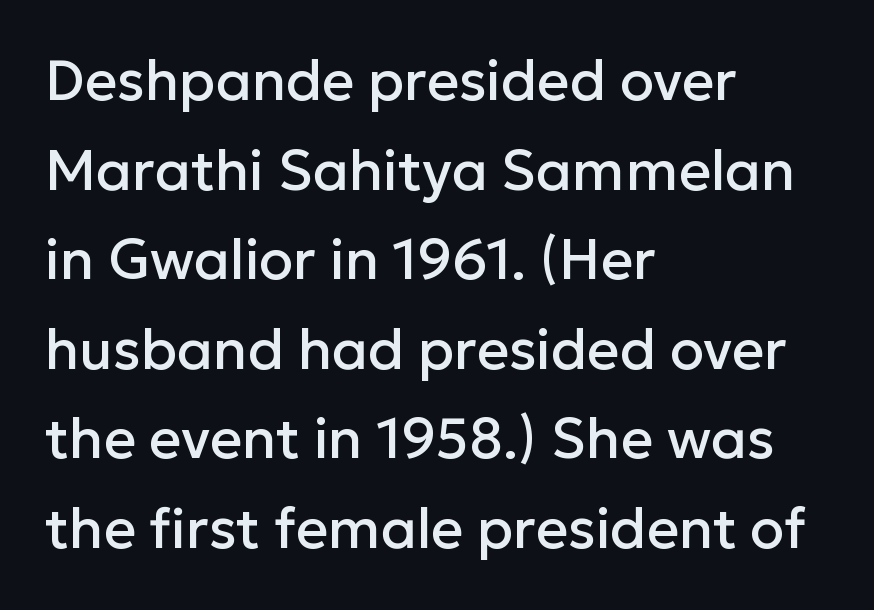
Layout note: lines flush left. No feet cap the strokes, marking this as sans-serif type. Check under the words: just untouched page. The specimen reads as upright at a glance.
